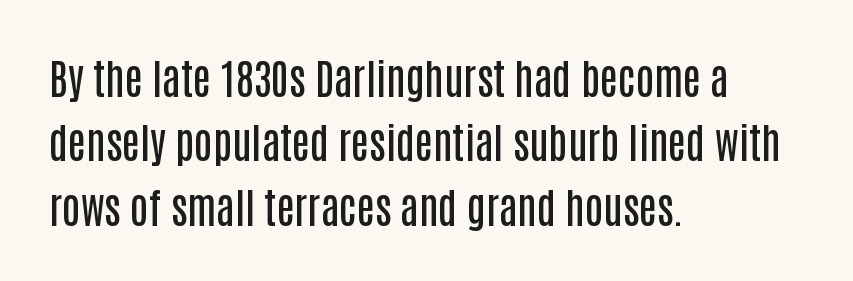
{"serif": "no", "italic": "no", "bold": "semi", "weight": "semibold", "width": "condensed", "stroke_contrast": "low", "x_height": "large", "monospaced": "no", "underline": "no", "align": "left", "line_spacing": "normal", "line_spacing_ratio": 1.57, "letter_spacing": "normal", "letter_spacing_em": 0.0, "glyph_px": 41}
